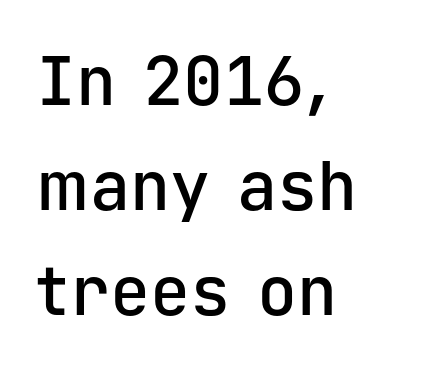
A typesetter would call this leading conventional body-copy spacing. This rendering features lettering with no underline. These lines stack with their left ends in a neat column. On the weight axis this lands at semibold, roughly 600.
